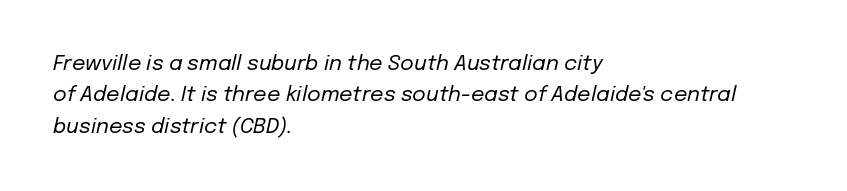
{"italic": "yes", "lean": "right", "slant_degrees": 12, "bold": "no", "underline": "no", "align": "left", "line_spacing": "normal", "line_spacing_ratio": 1.5, "letter_spacing": "normal", "letter_spacing_em": 0.0, "glyph_px": 21}
